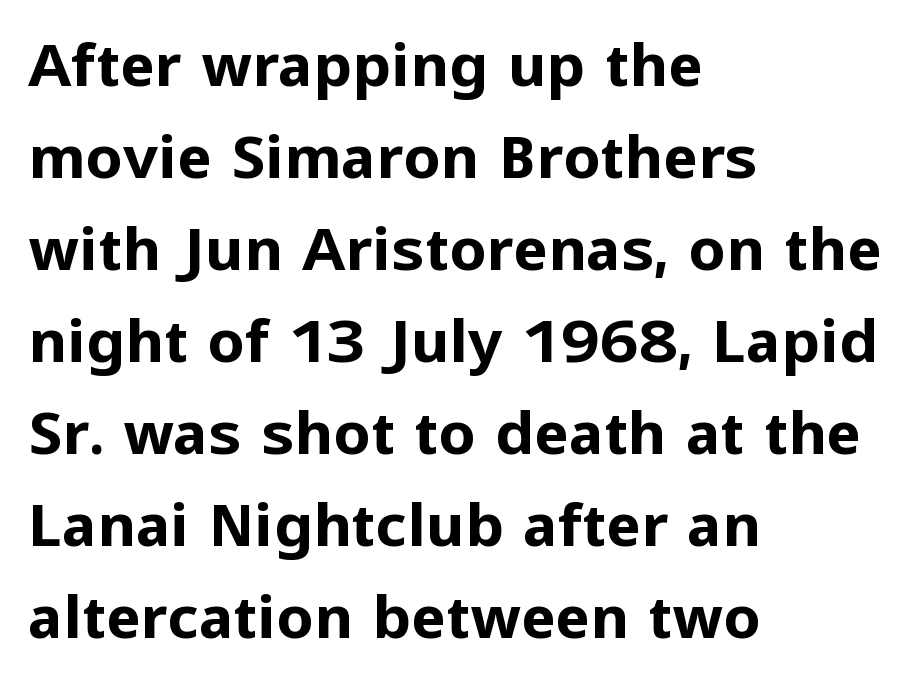
The image shows 59 px bold sans-serif type, upright; set left-aligned, normal line spacing (1.56x), normal letter spacing, not underlined; low stroke contrast and a medium x-height.
